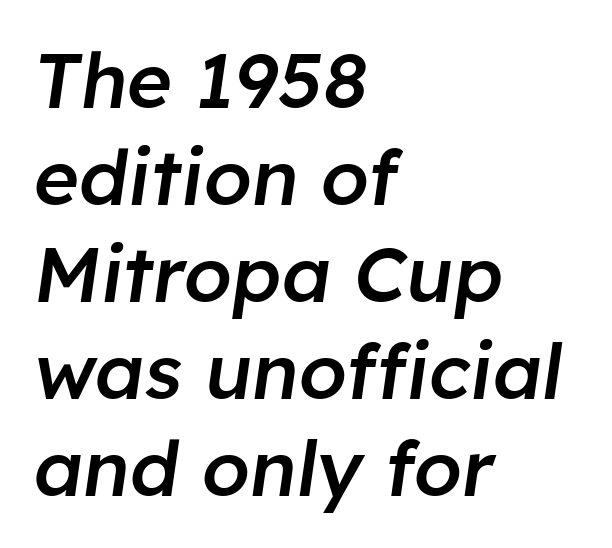
The image shows 77 px semibold type, italic (leaning right); set left-aligned, normal line spacing (1.26x), normal letter spacing, not underlined; low stroke contrast and a medium x-height.
